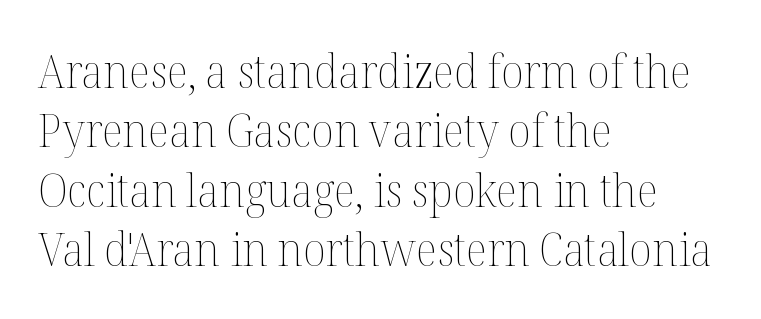
How would I describe the line gaps? Plain and ordinary. Looks like regular typesetting: each glyph gets only the width it needs. Does the copy run flush right? No — it runs flush left. Letter spacing: default.
